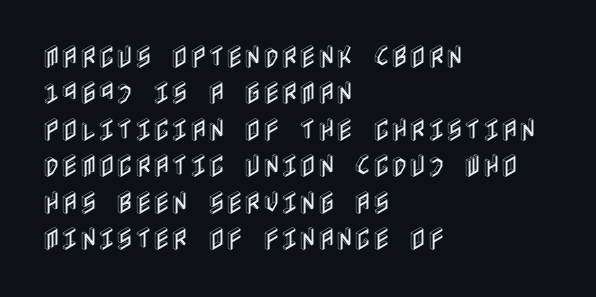
{"italic": "no", "underline": "no", "align": "left", "line_spacing": "normal", "line_spacing_ratio": 1.46, "letter_spacing": "normal", "letter_spacing_em": 0.0, "glyph_px": 25}
